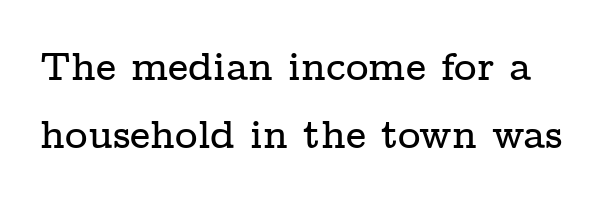
Q: Is the text italic (slanted)? A: No, it is upright.
Q: Is the typeface a serif or a sans-serif typeface? A: Serif.
Q: Is the text underlined? A: No.
Q: Is the spacing between letters normal or unusually wide? A: Normal.
Q: Width (condensed, normal, or wide)? A: Wide.
Q: Stroke contrast? A: Low.
Q: x-height? A: Medium.
Q: Monospaced? A: No.
